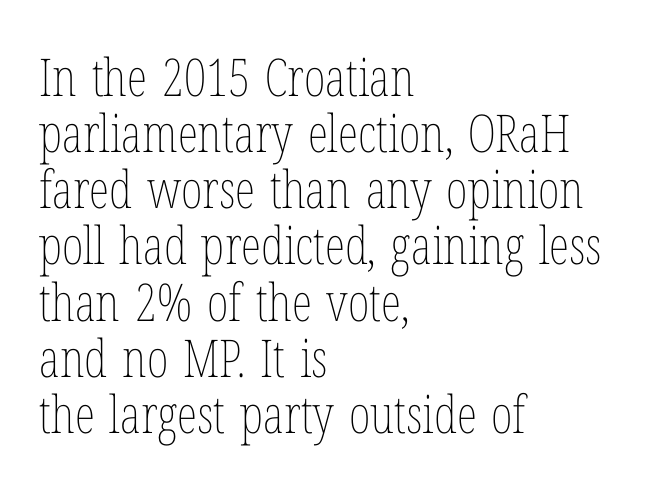
The image shows 52 px thin, condensed type, upright; set left-aligned, tight line spacing (1.08x), normal letter spacing, not underlined; low stroke contrast and a medium x-height.
